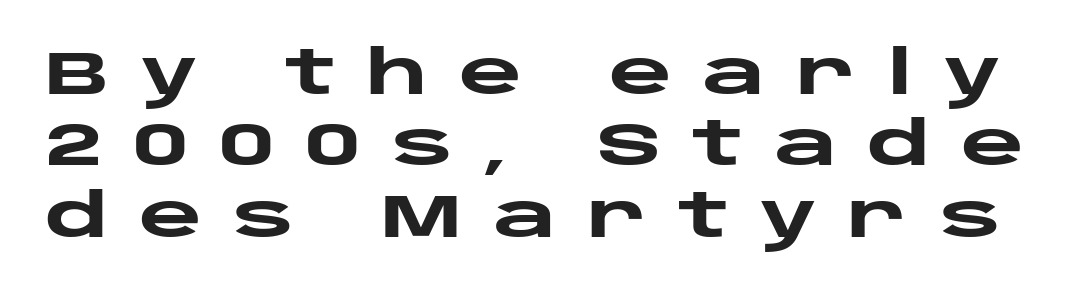
Q: Is the text bold? A: Yes.
Q: Is the text italic (slanted)? A: No, it is upright.
Q: Is the typeface a serif or a sans-serif typeface? A: Sans-serif.
Q: Is the text underlined? A: No.
Q: Is the spacing between letters normal or unusually wide? A: Unusually wide.
Q: Width (condensed, normal, or wide)? A: Wide.
Q: Stroke contrast? A: Low.
Q: x-height? A: Large.
Q: Monospaced? A: No.
